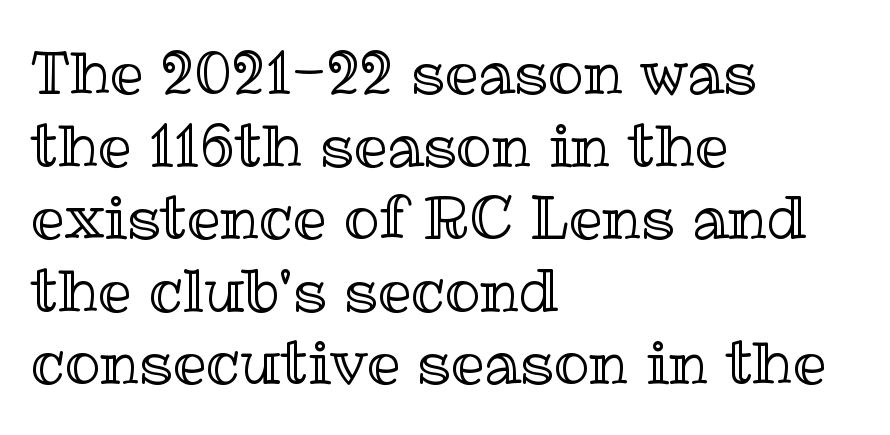
Q: Is the text italic (slanted)? A: No, it is upright.
Q: Is the text underlined? A: No.
Q: How is the paragraph aligned? A: Left-aligned.
Q: Is the spacing between letters normal or unusually wide? A: Normal.
Q: Width (condensed, normal, or wide)? A: Normal.
Q: x-height? A: Medium.
Q: Monospaced? A: No.
